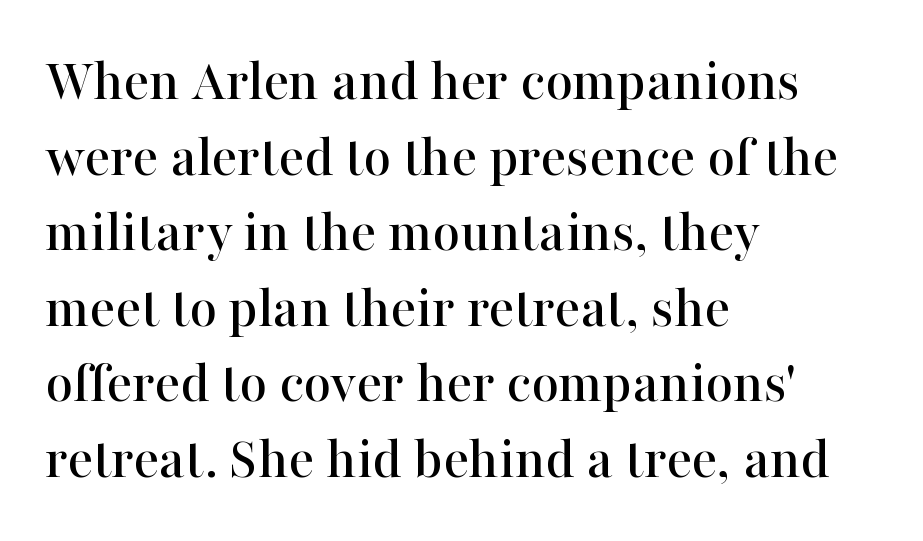
Q: Is the text italic (slanted)? A: No, it is upright.
Q: Is the typeface a serif or a sans-serif typeface? A: Serif.
Q: Is the text underlined? A: No.
Q: How is the paragraph aligned? A: Left-aligned.
Q: Is the spacing between letters normal or unusually wide? A: Normal.
Q: Is the spacing between lines tight, normal or loose? A: Normal.
Q: Width (condensed, normal, or wide)? A: Normal.
Q: Stroke contrast? A: High.
Q: x-height? A: Medium.
Q: Monospaced? A: No.
